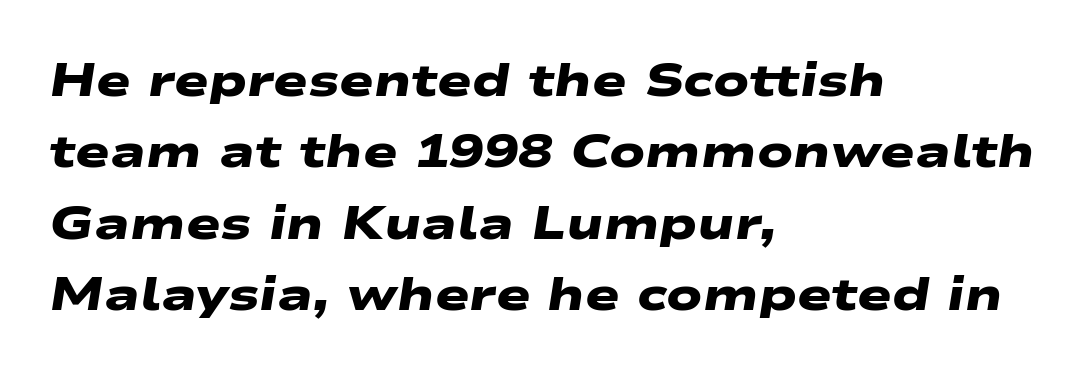
The image shows 46 px heavy, wide sans-serif type; set left-aligned, normal line spacing (1.55x), normal letter spacing, not underlined; low stroke contrast and a medium x-height.
